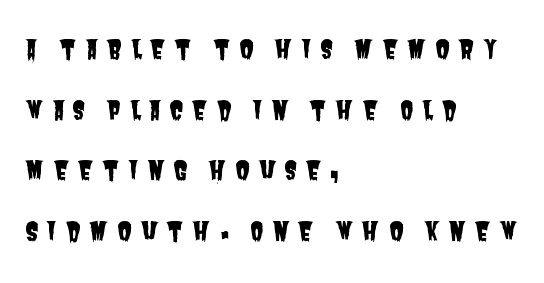
Substantial extra tracking has been applied to these lines. Letters rest on an invisible, unmarked baseline. The passage shown stacks its lines with a broad gap. The lines in this sample share a left origin and differ only in where they stop.
